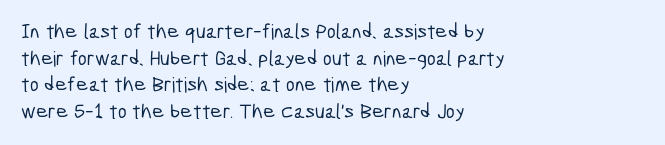
The image shows 21 px text type; set left-aligned, normal line spacing (1.27x), normal letter spacing, not underlined.
